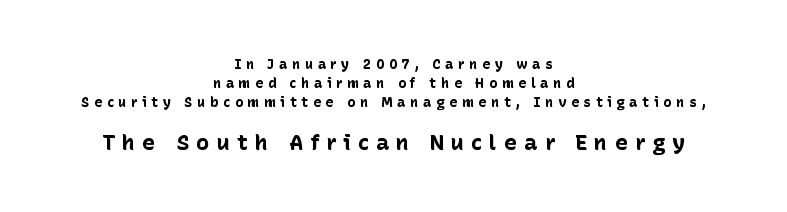
Vertical spacing — default. Compared with typical body copy, the letter spacing here is much looser. The whitespace from short lines is split evenly between both sides. Caption: bold face, heavy strokes.
